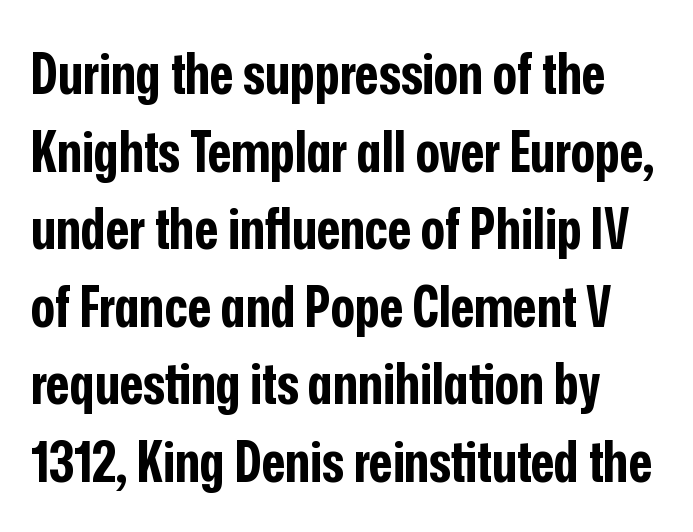
The strokes are fattened all the way to bold. Posture: upright roman. Note the varied advance widths — an 'i' is clearly narrower than an 'm'. Look at the tracking — it's just the regular setting, nothing added.
